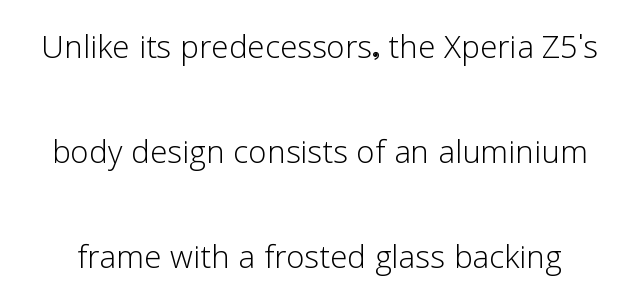
The image shows 42 px light sans-serif type, upright; set loose line spacing (2.5x), normal letter spacing, not underlined; low stroke contrast and a medium x-height.
